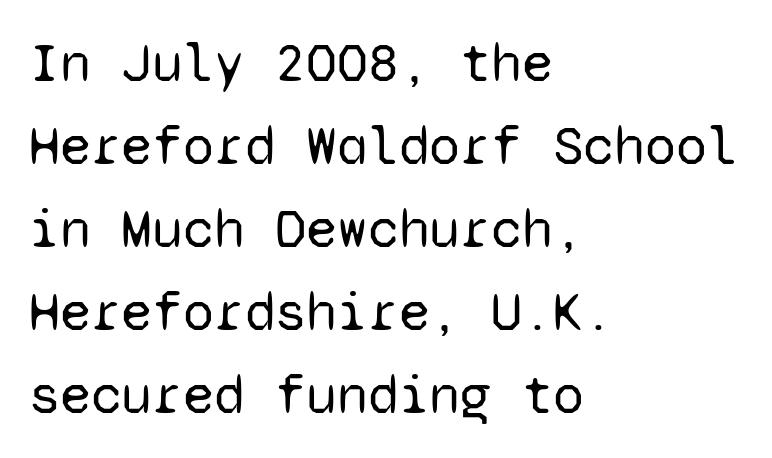
Q: Is the text bold? A: No.
Q: Is the text italic (slanted)? A: No, it is upright.
Q: Is the typeface a serif or a sans-serif typeface? A: Sans-serif.
Q: Is the text underlined? A: No.
Q: How is the paragraph aligned? A: Left-aligned.
Q: Is the spacing between letters normal or unusually wide? A: Normal.
Q: Is the spacing between lines tight, normal or loose? A: Normal.
Q: Width (condensed, normal, or wide)? A: Normal.
Q: Stroke contrast? A: Low.
Q: x-height? A: Medium.
Q: Monospaced? A: Yes.
